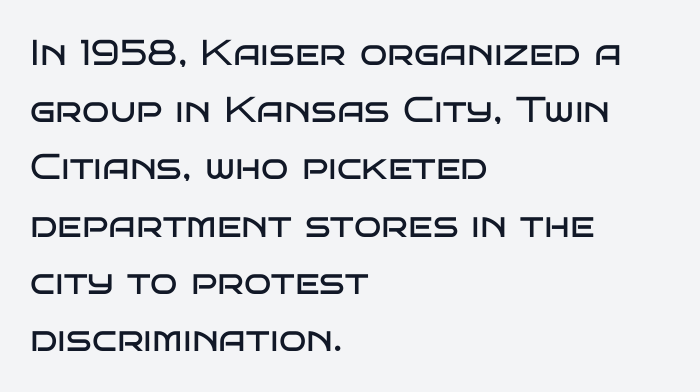
The image shows 36 px regular-weight, wide sans-serif type, upright; set left-aligned, normal line spacing (1.59x), normal letter spacing, not underlined; low stroke contrast and a large x-height.
